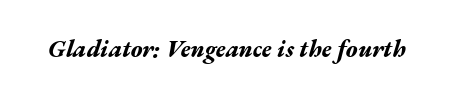
{"italic": "yes", "lean": "right", "slant_degrees": 17, "bold": "yes", "underline": "no", "letter_spacing": "normal", "letter_spacing_em": 0.0, "glyph_px": 24}
